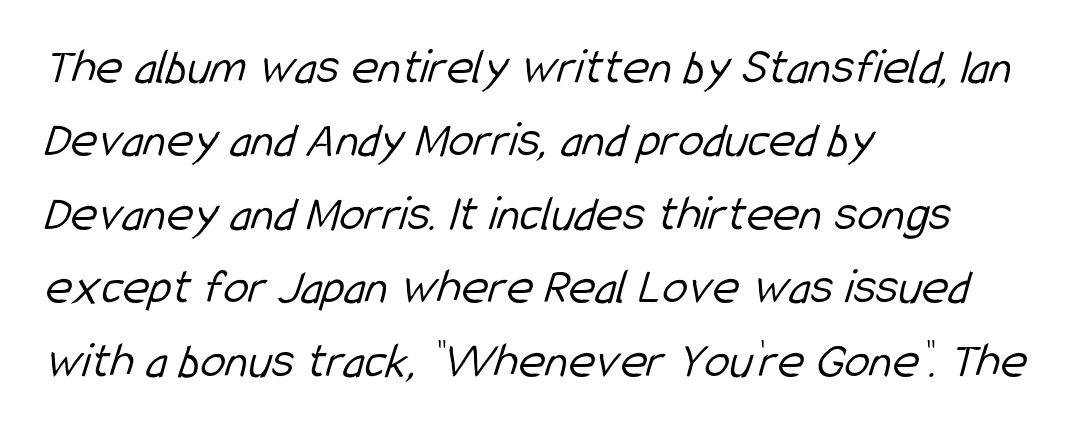
Q: Is the text bold? A: No.
Q: Is the typeface a serif or a sans-serif typeface? A: Sans-serif.
Q: Is the text underlined? A: No.
Q: How is the paragraph aligned? A: Left-aligned.
Q: Is the spacing between letters normal or unusually wide? A: Normal.
Q: Is the spacing between lines tight, normal or loose? A: Normal.
Q: Width (condensed, normal, or wide)? A: Condensed.
Q: Stroke contrast? A: Low.
Q: x-height? A: Medium.
Q: Monospaced? A: No.
